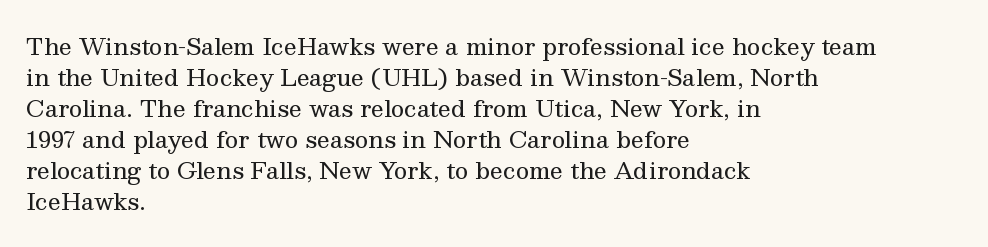
Posture: upright roman. The ragged edge is on the right, which tells us the setting is flush left. Reading down the column, the eye jumps a familiar distance to each next line. The specimen omits any rule beneath the text block's lines. The face looks like a standard text weight, possibly lighter.
